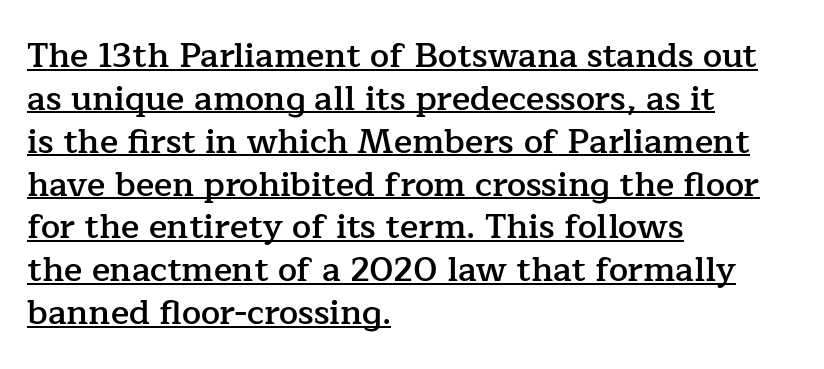
{"serif": "yes", "italic": "no", "bold": "semi", "weight": "semibold", "width": "normal", "stroke_contrast": "low", "x_height": "medium", "monospaced": "no", "underline": "yes", "align": "left", "line_spacing": "normal", "line_spacing_ratio": 1.26, "letter_spacing": "normal", "letter_spacing_em": 0.0, "glyph_px": 34}
